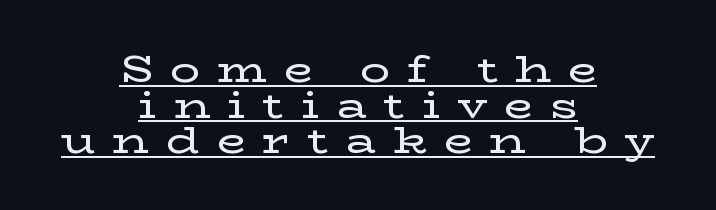
The image shows 37 px wide serif type, upright; set centered, tight line spacing (0.96x), unusually wide letter spacing (+0.46 em), underlined; low stroke contrast and a medium x-height.
